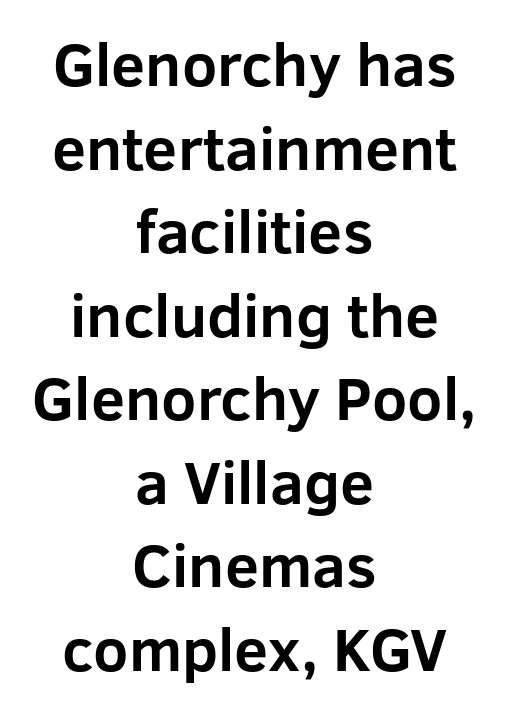
Classification — sans serif. How would I describe the line gaps? Plain and ordinary. The setting favours the middle, as headings and verse often do. The letters advance in unequal steps, a hallmark of proportional type. Here the glyphs are tracked normally, forming tight word shapes.
